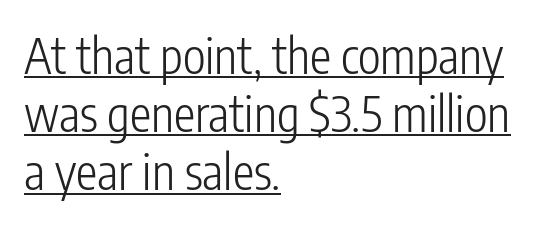
The image shows 48 px light, condensed sans-serif type, upright; set left-aligned, line spacing 1.21x, normal letter spacing, underlined; low stroke contrast and a medium x-height.
